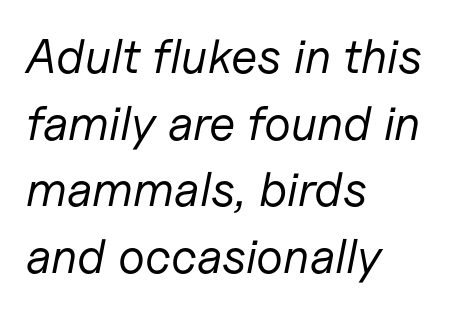
The image shows 48 px regular-weight type, italic (leaning right); set left-aligned, normal line spacing (1.39x), normal letter spacing, not underlined; low stroke contrast and a medium x-height.
